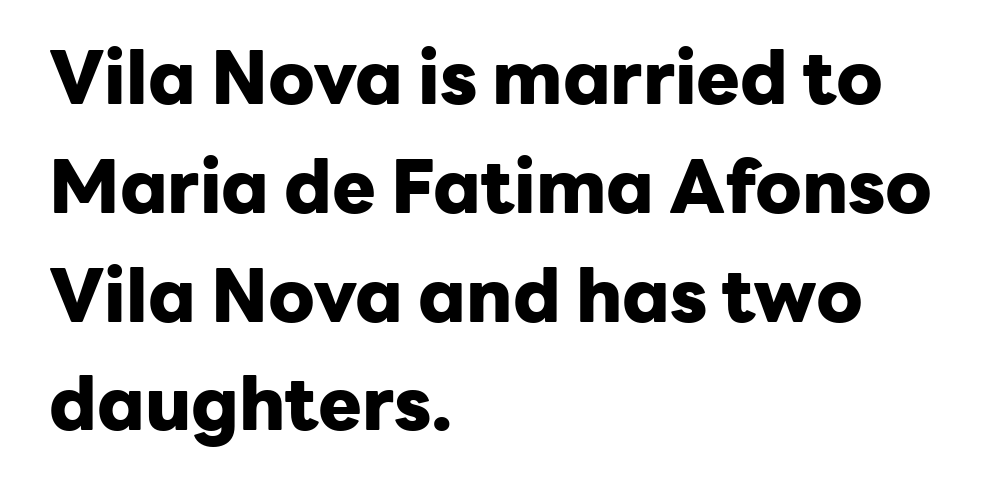
Students, this is bold: see how much ink each stroke carries. One-word summary of the alignment: left. Honestly, the row spacing looks completely unremarkable. Varying glyph widths throughout — classic text-font behaviour. Check the space under the baseline: it is left empty.
